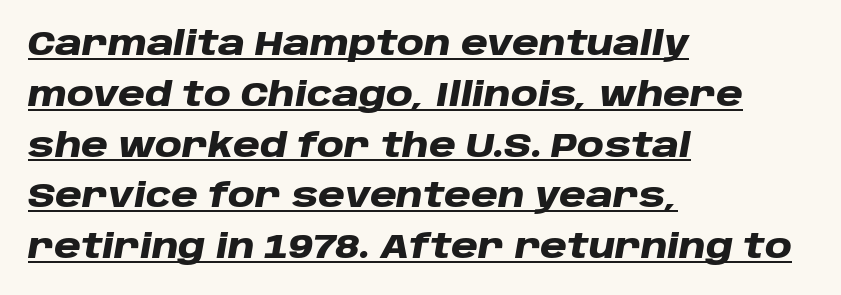
{"italic": "yes", "lean": "right", "slant_degrees": 10, "bold": "yes", "weight": "heavy", "width": "wide", "stroke_contrast": "low", "x_height": "large", "monospaced": "no", "underline": "yes", "align": "left", "line_spacing": "normal", "line_spacing_ratio": 1.54, "letter_spacing": "normal", "letter_spacing_em": 0.0, "glyph_px": 33}
